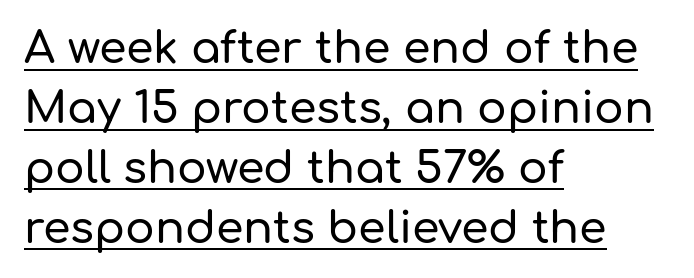
{"serif": "no", "italic": "no", "width": "normal", "stroke_contrast": "low", "x_height": "medium", "monospaced": "no", "underline": "yes", "align": "left", "line_spacing": "normal", "line_spacing_ratio": 1.36, "letter_spacing": "normal", "letter_spacing_em": 0.0, "glyph_px": 44}
